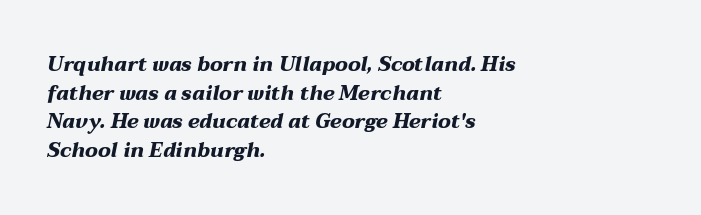
Q: Is the text bold? A: Yes.
Q: Is the text italic (slanted)? A: Yes, it leans right by about 12 degrees.
Q: Is the text underlined? A: No.
Q: How is the paragraph aligned? A: Left-aligned.
Q: Is the spacing between letters normal or unusually wide? A: Normal.
Q: Is the spacing between lines tight, normal or loose? A: Normal.
